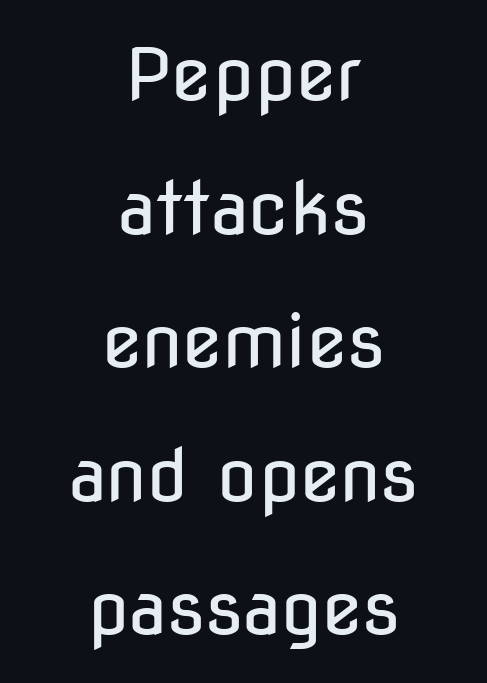
The image shows 73 px regular-weight, condensed sans-serif type, upright; set centered, line spacing 1.83x, normal letter spacing, not underlined; low stroke contrast and a medium x-height.
